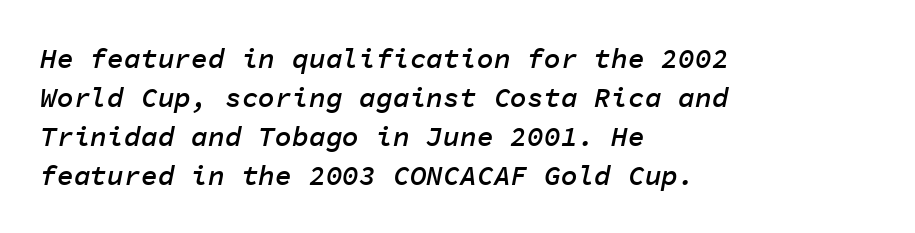
Q: Is the text bold? A: Semi-bold.
Q: Is the text italic (slanted)? A: Yes, it leans right by about 11 degrees.
Q: Is the text underlined? A: No.
Q: How is the paragraph aligned? A: Left-aligned.
Q: Is the spacing between letters normal or unusually wide? A: Normal.
Q: Is the spacing between lines tight, normal or loose? A: Normal.
Q: Width (condensed, normal, or wide)? A: Normal.
Q: Stroke contrast? A: Low.
Q: x-height? A: Medium.
Q: Monospaced? A: Yes.
